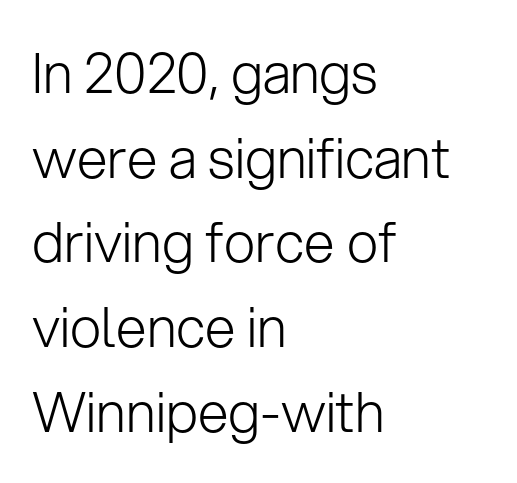
The designer went with a sans here, leaving each stem footless. Compared with typical body copy, the letter spacing here is the same. Has an underline been added? It has not. Vertically, the passage feels balanced, rows spaced as you'd expect. Ordinary non-slanted type is in use.
